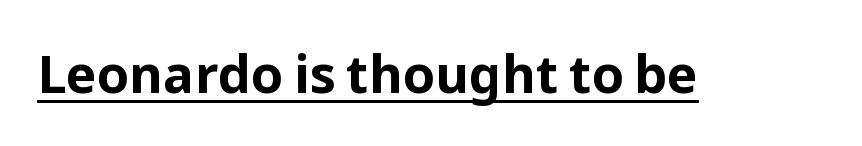
The image shows 52 px bold sans-serif type, upright; set normal letter spacing, underlined; low stroke contrast and a medium x-height.
